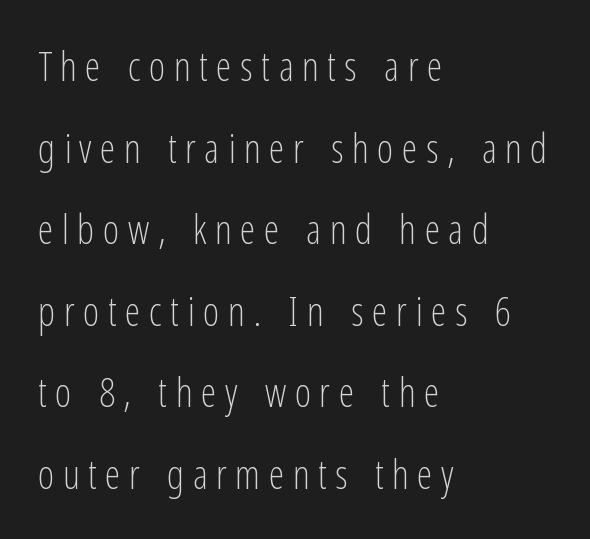
A typesetter would call this heavily tracked-out type. Left-aligned paragraph, ragged on the right. A bare baseline throughout the passage. The letterforms sit at book weight or below. Spacing verdict: proportional, widths tailored to each character. What's the leading like? Stretched, with rows far apart.
